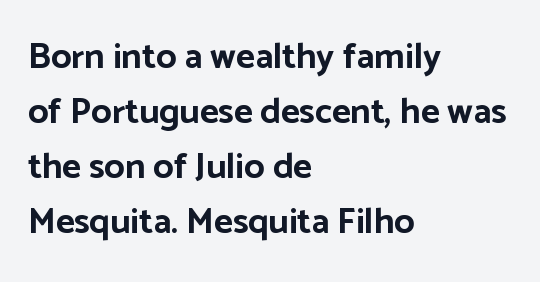
{"serif": "no", "italic": "no", "bold": "yes", "weight": "bold", "width": "normal", "stroke_contrast": "low", "x_height": "medium", "monospaced": "no", "underline": "no", "align": "left", "line_spacing": "normal", "line_spacing_ratio": 1.53, "letter_spacing": "normal", "letter_spacing_em": 0.0, "glyph_px": 36}
